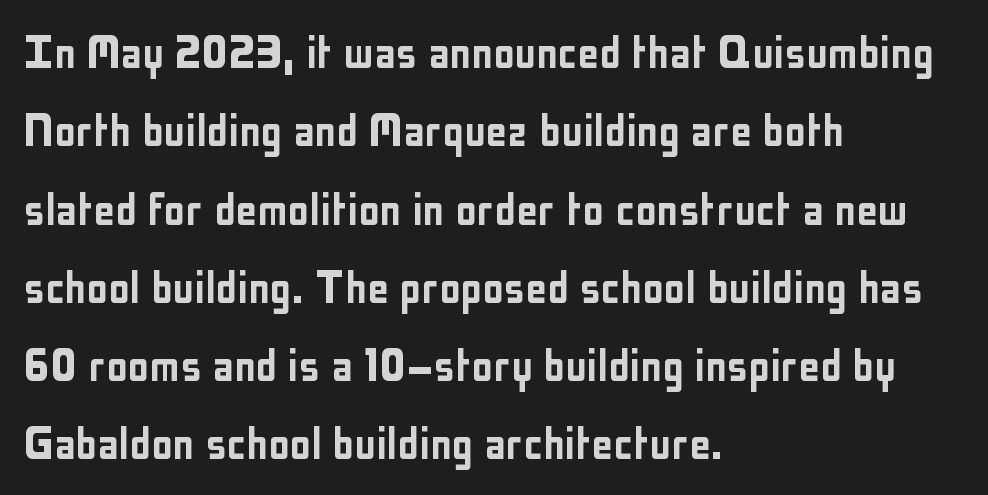
Q: Is the text italic (slanted)? A: No, it is upright.
Q: Is the typeface a serif or a sans-serif typeface? A: Sans-serif.
Q: Is the text underlined? A: No.
Q: How is the paragraph aligned? A: Left-aligned.
Q: Is the spacing between letters normal or unusually wide? A: Normal.
Q: Is the spacing between lines tight, normal or loose? A: Normal.
Q: Width (condensed, normal, or wide)? A: Condensed.
Q: Stroke contrast? A: Low.
Q: x-height? A: Medium.
Q: Monospaced? A: No.
